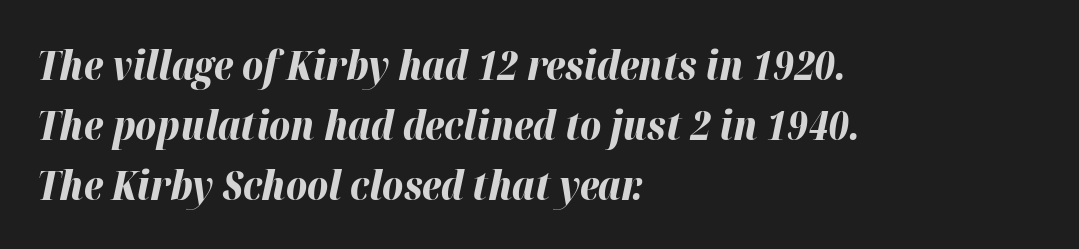
A clean baseline with only descenders dipping below it. You could not count columns in this text — the font is proportionally spaced. No extra tracking has been applied to these lines. Quick note: italic. The lines sit at an ordinary, default distance from one another. Horizontal alignment here is leftward, the default for most running prose.
